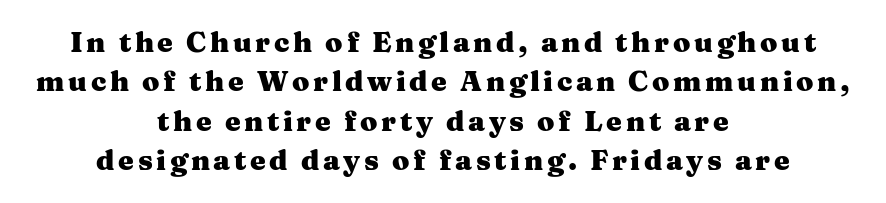
Q: Is the text bold? A: Yes.
Q: Is the text italic (slanted)? A: No, it is upright.
Q: Is the typeface a serif or a sans-serif typeface? A: Serif.
Q: Is the text underlined? A: No.
Q: How is the paragraph aligned? A: Centered.
Q: Is the spacing between lines tight, normal or loose? A: Normal.
Q: Width (condensed, normal, or wide)? A: Wide.
Q: Stroke contrast? A: Medium.
Q: x-height? A: Medium.
Q: Monospaced? A: No.
